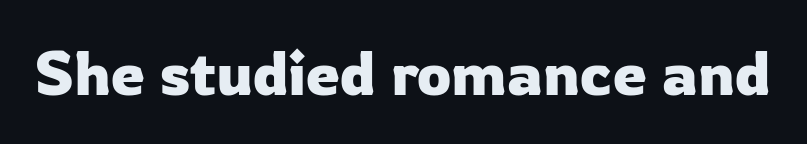
Q: Is the text italic (slanted)? A: No, it is upright.
Q: Is the typeface a serif or a sans-serif typeface? A: Sans-serif.
Q: Is the text underlined? A: No.
Q: Is the spacing between letters normal or unusually wide? A: Normal.
Q: Width (condensed, normal, or wide)? A: Normal.
Q: Stroke contrast? A: Low.
Q: x-height? A: Medium.
Q: Monospaced? A: No.
